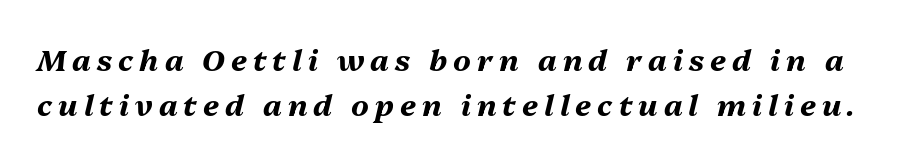
The image shows 30 px bold type, italic (leaning right); set normal line spacing (1.49x), unusually wide letter spacing (+0.2 em), not underlined; medium stroke contrast and a medium x-height.
